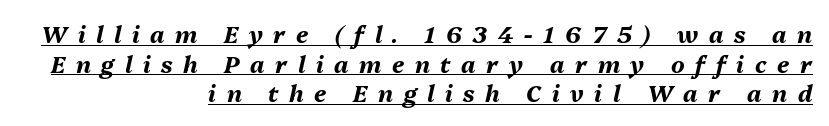
Q: Is the text bold? A: Yes.
Q: Is the text italic (slanted)? A: Yes, it leans right by about 13 degrees.
Q: Is the text underlined? A: Yes.
Q: How is the paragraph aligned? A: Right-aligned.
Q: Is the spacing between letters normal or unusually wide? A: Unusually wide.
Q: Is the spacing between lines tight, normal or loose? A: Normal.
